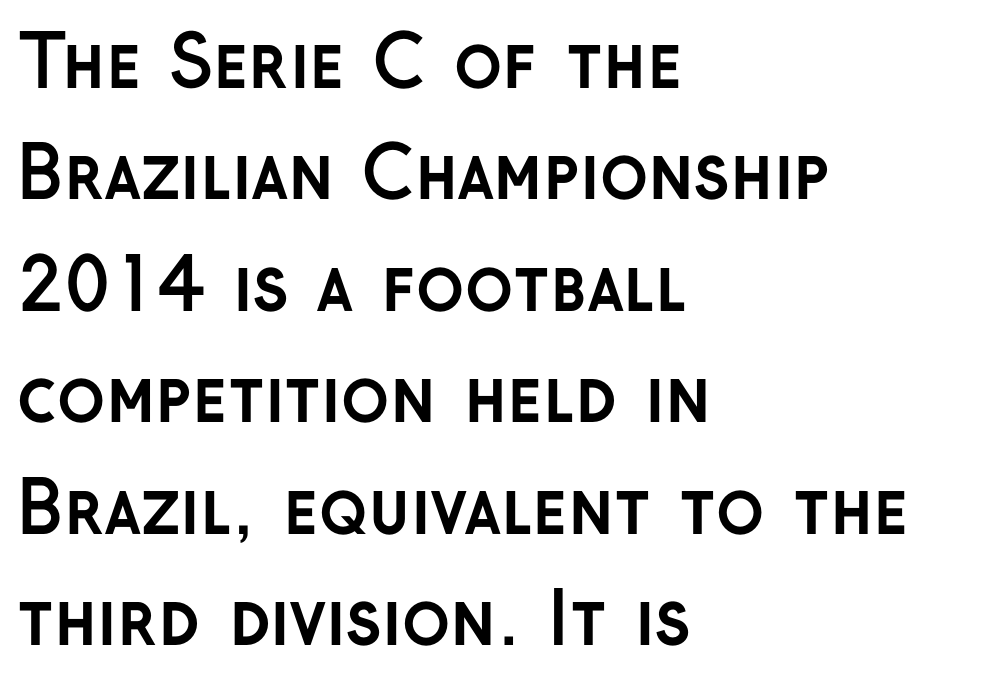
A clean baseline with only descenders dipping below it. Character widths vary here, with narrow letters taking less room than wide ones. Check where the strokes stop: nothing finishes them off — pure sans. The passage is arranged the way most books set body copy — flush left.
